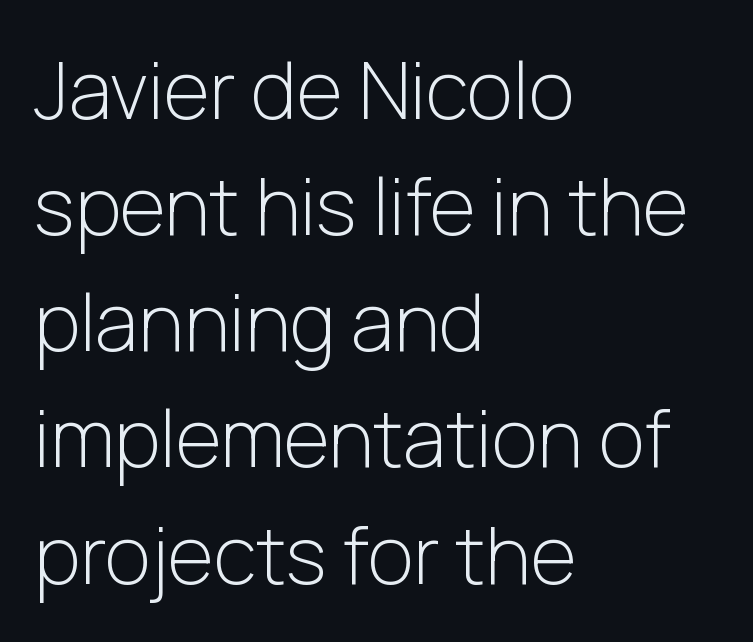
Q: Is the text bold? A: No.
Q: Is the text italic (slanted)? A: No, it is upright.
Q: Is the typeface a serif or a sans-serif typeface? A: Sans-serif.
Q: Is the text underlined? A: No.
Q: How is the paragraph aligned? A: Left-aligned.
Q: Is the spacing between letters normal or unusually wide? A: Normal.
Q: Is the spacing between lines tight, normal or loose? A: Normal.
Q: Width (condensed, normal, or wide)? A: Normal.
Q: Stroke contrast? A: Low.
Q: x-height? A: Medium.
Q: Monospaced? A: No.
